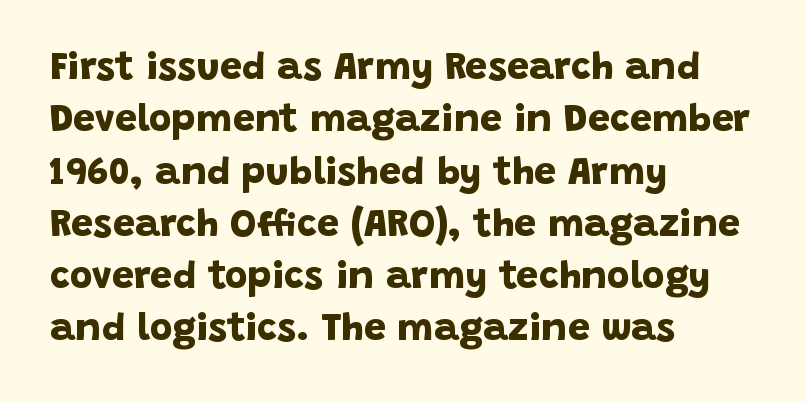
Q: Is the text bold? A: Yes.
Q: Is the typeface a serif or a sans-serif typeface? A: Sans-serif.
Q: Is the text underlined? A: No.
Q: How is the paragraph aligned? A: Left-aligned.
Q: Is the spacing between letters normal or unusually wide? A: Normal.
Q: Is the spacing between lines tight, normal or loose? A: Normal.
Q: Width (condensed, normal, or wide)? A: Normal.
Q: Stroke contrast? A: Low.
Q: x-height? A: Large.
Q: Monospaced? A: No.
